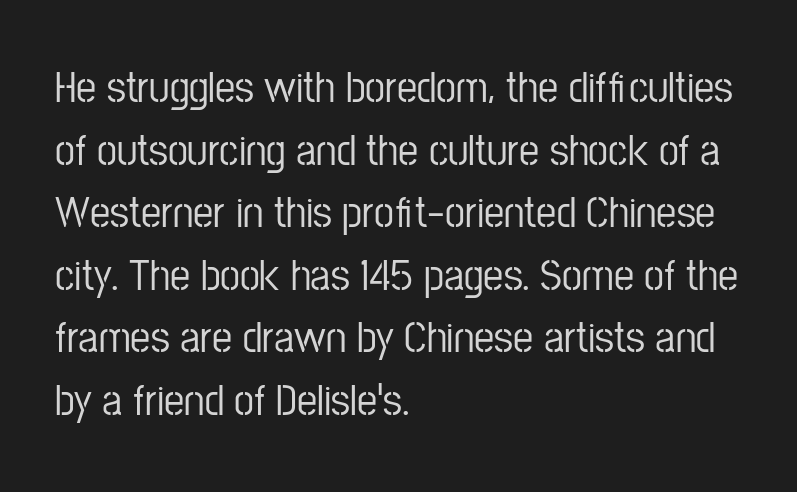
{"serif": "no", "italic": "no", "width": "condensed", "stroke_contrast": "low", "x_height": "medium", "monospaced": "no", "underline": "no", "align": "left", "line_spacing": "normal", "line_spacing_ratio": 1.39, "letter_spacing": "normal", "letter_spacing_em": 0.0, "glyph_px": 45}
